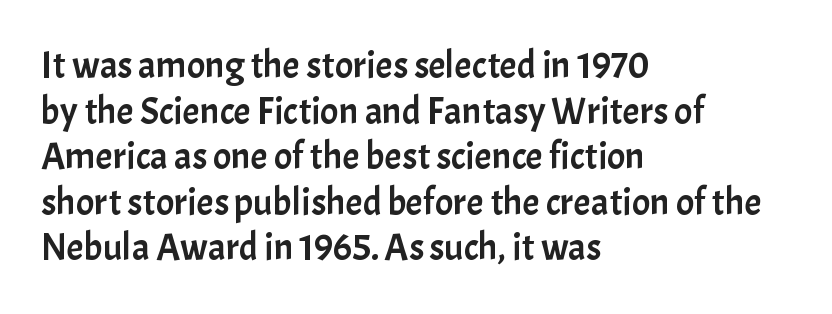
{"serif": "no", "italic": "no", "width": "normal", "stroke_contrast": "low", "x_height": "medium", "monospaced": "no", "underline": "no", "align": "left", "line_spacing_ratio": 1.2, "letter_spacing": "normal", "letter_spacing_em": 0.0, "glyph_px": 38}
